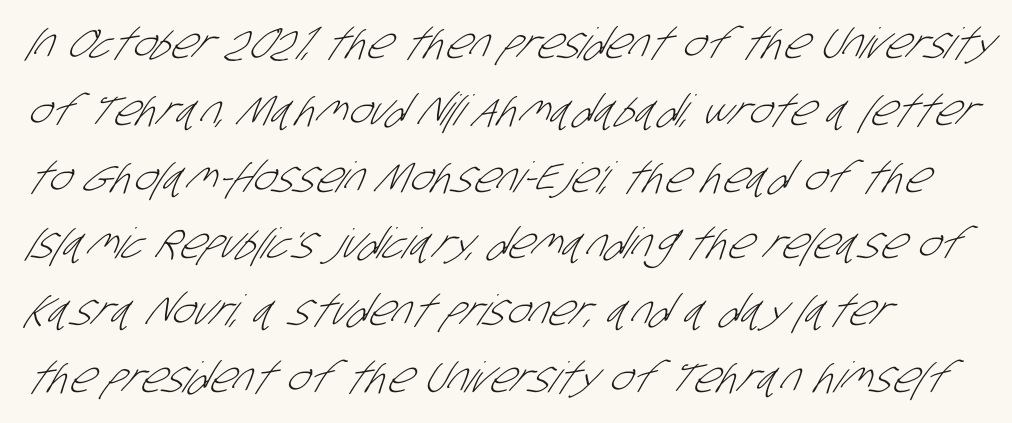
Unlike a traditional serif, this face leaves its strokes unadorned. Tracking here is standard; glyphs follow each other at the usual distance. Visually the block forms a straight wall on the left and a jagged coastline on the right. The font sits on the lighter half of the weight spectrum, regular included.
